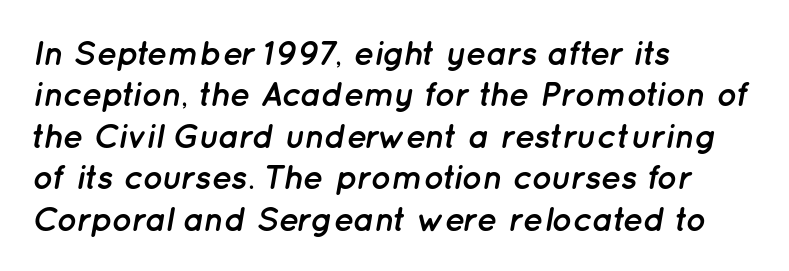
The tracking reads as untouched default to a designer's eye. The ragged edge is on the right, which tells us the setting is flush left. The strokes are fattened all the way to bold. The rendering uses natural spacing where letterforms have individual widths. In terms of posture, this sample is oblique. Words float on clear page, feet unadorned.
